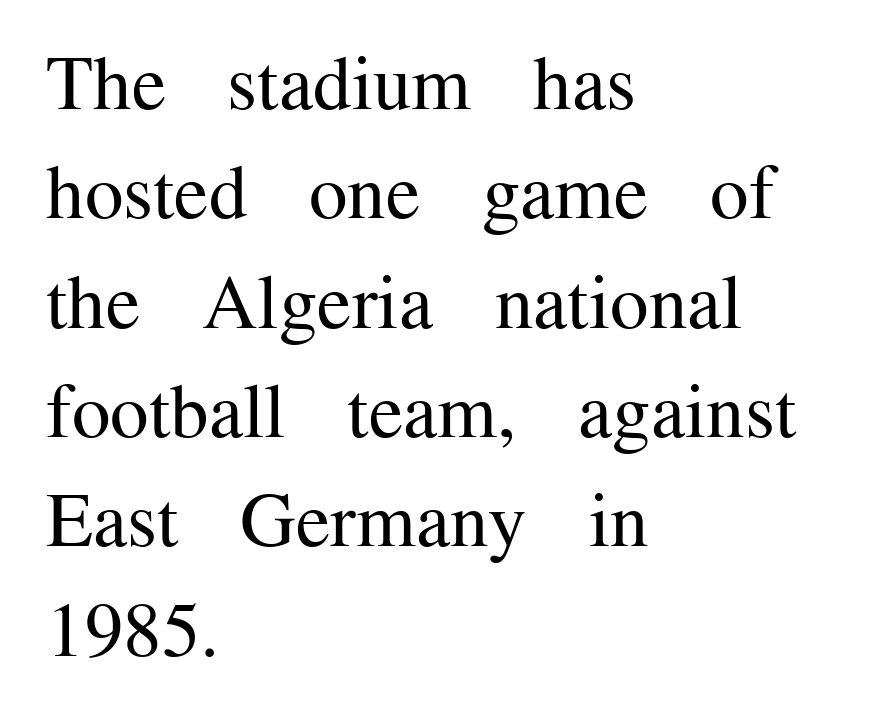
The image shows 77 px regular-weight serif type, upright; set left-aligned, normal line spacing (1.42x), normal letter spacing, not underlined; medium stroke contrast and a medium x-height.
